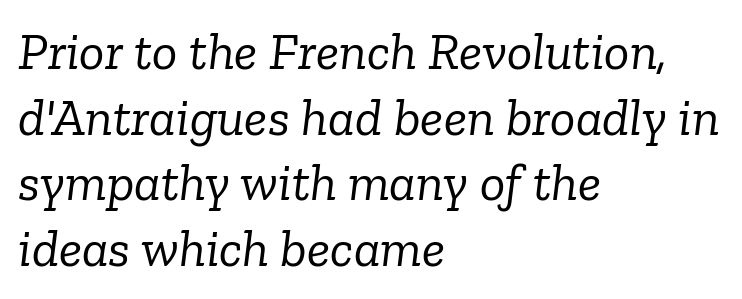
Style check: oblique. Typeset ragged right — the left edge is the straight one. Stroke thickness stays within the range of a standard reading face or lighter. The passage shown is not underscored anywhere. Standard letterfit; no display-style spreading of the glyphs.
